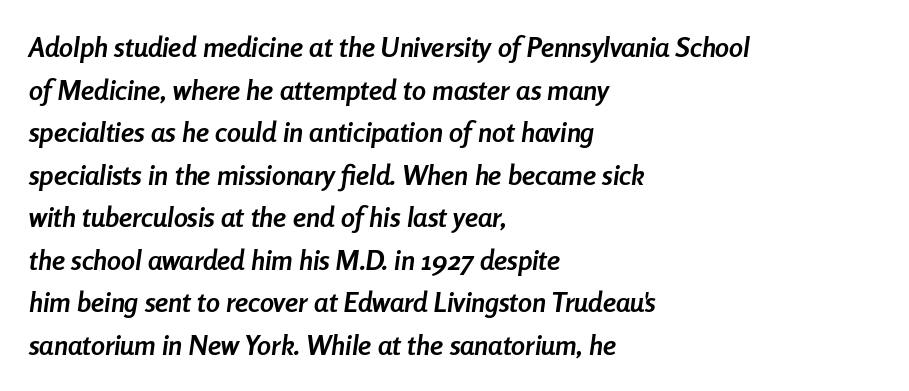
Letter spacing: default. The passage shown is typed in a proportional face where columns would drift. The zone under the glyphs is completely vacant. Where is the straight margin? On the left.
